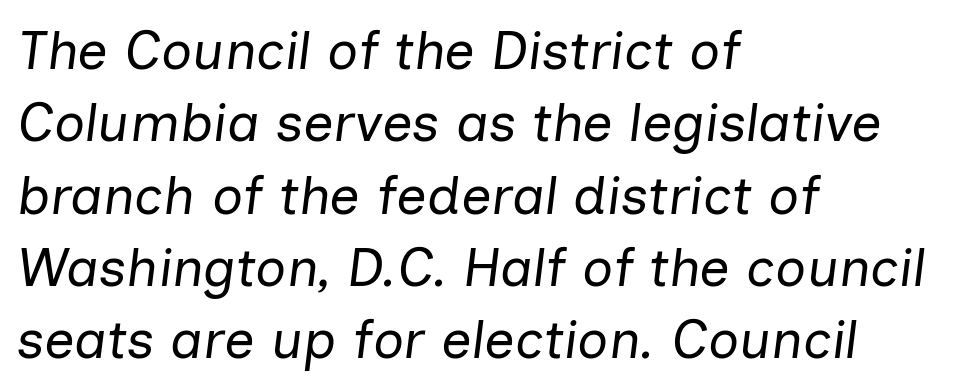
{"italic": "yes", "lean": "right", "slant_degrees": 7, "bold": "no", "weight": "regular", "width": "normal", "stroke_contrast": "low", "x_height": "medium", "monospaced": "no", "underline": "no", "align": "left", "line_spacing": "normal", "line_spacing_ratio": 1.34, "letter_spacing": "normal", "letter_spacing_em": 0.0, "glyph_px": 54}
